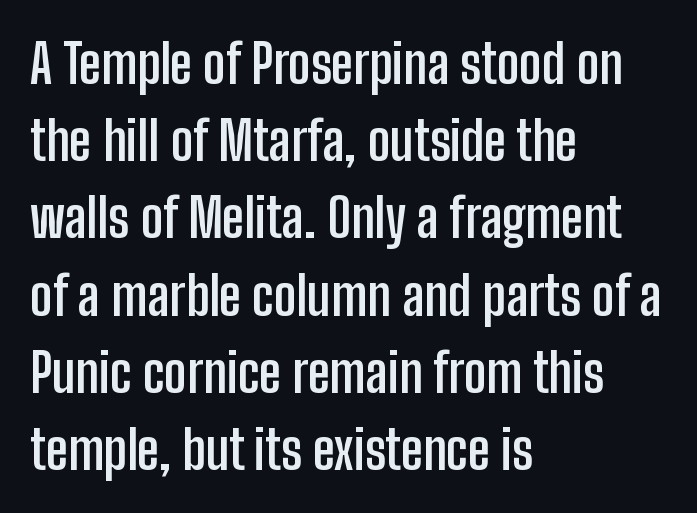
Every row of glyphs begins at an identical x-position on the left. Note the varied advance widths — an 'i' is clearly narrower than an 'm'. The specimen reads as upright at a glance. Inter-character spacing is left at the font's built-in metrics. The lines sit at an ordinary, default distance from one another.
